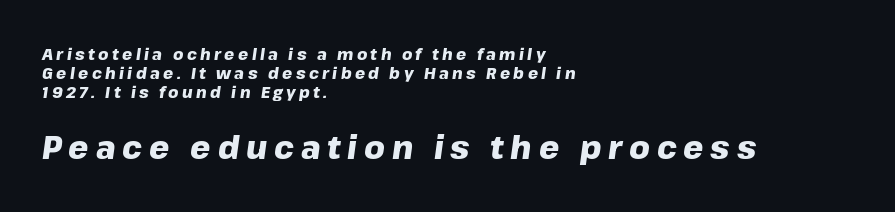
{"italic": "yes", "lean": "right", "slant_degrees": 8, "bold": "yes", "weight": "heavy", "width": "normal", "stroke_contrast": "low", "x_height": "medium", "monospaced": "no", "underline": "no", "align": "left", "line_spacing_ratio": 1.18, "letter_spacing": "wide", "letter_spacing_em": 0.21, "larger_block": "second", "size_ratio": 2.0, "glyph_px": 32}
